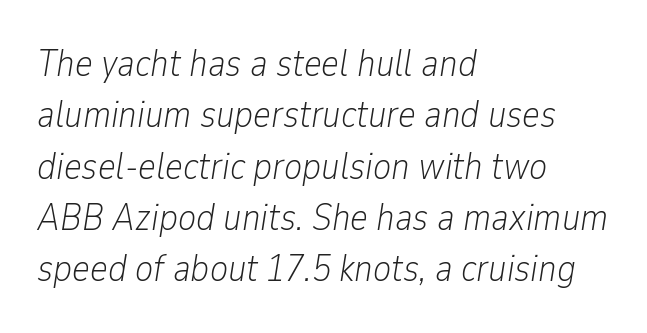
The image shows 38 px light, condensed type, italic (leaning right); set left-aligned, normal line spacing (1.35x), normal letter spacing, not underlined; low stroke contrast and a medium x-height.
